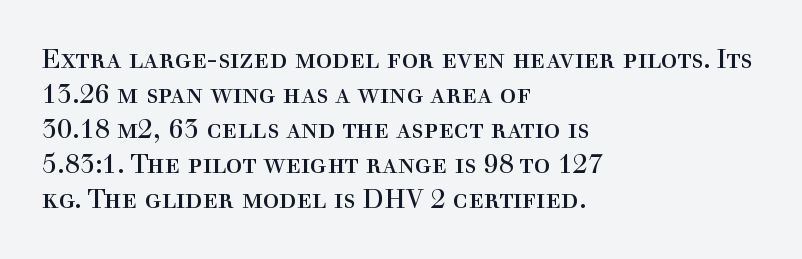
Style check: upright. Plain, unruled lines of type. The paragraph has a hard left edge and a soft right edge. This rendering leaves character spacing at its baseline value. A typesetter would call this leading conventional body-copy spacing. These glyphs show unthickened strokes, regular width or finer.
